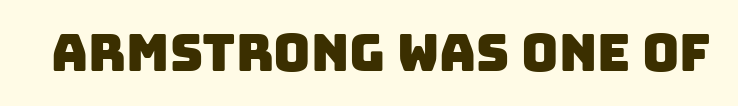
Q: Is the typeface a serif or a sans-serif typeface? A: Sans-serif.
Q: Is the text underlined? A: No.
Q: Is the spacing between letters normal or unusually wide? A: Normal.
Q: Width (condensed, normal, or wide)? A: Normal.
Q: Stroke contrast? A: Low.
Q: x-height? A: Large.
Q: Monospaced? A: No.
